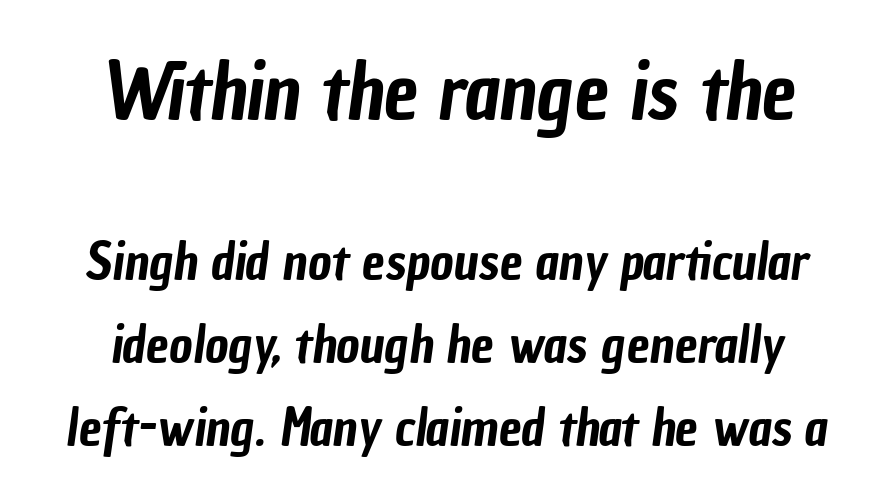
Nobody touched the tracking dial on this one. Check the space under the baseline: it is left empty. The designer went with a sans here, leaving each stem footless. Reading down the column, the eye jumps a familiar distance to each next line. Is this a fixed-width face? No — the glyphs have proportional, varying widths. The earlier block is typeset at a bigger size than the later block.
